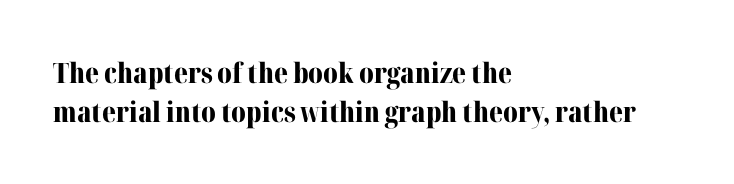
{"serif": "yes", "italic": "no", "bold": "yes", "weight": "bold", "width": "normal", "stroke_contrast": "medium", "x_height": "medium", "monospaced": "no", "underline": "no", "align": "left", "line_spacing": "normal", "line_spacing_ratio": 1.39, "letter_spacing": "normal", "letter_spacing_em": 0.0, "glyph_px": 28}
